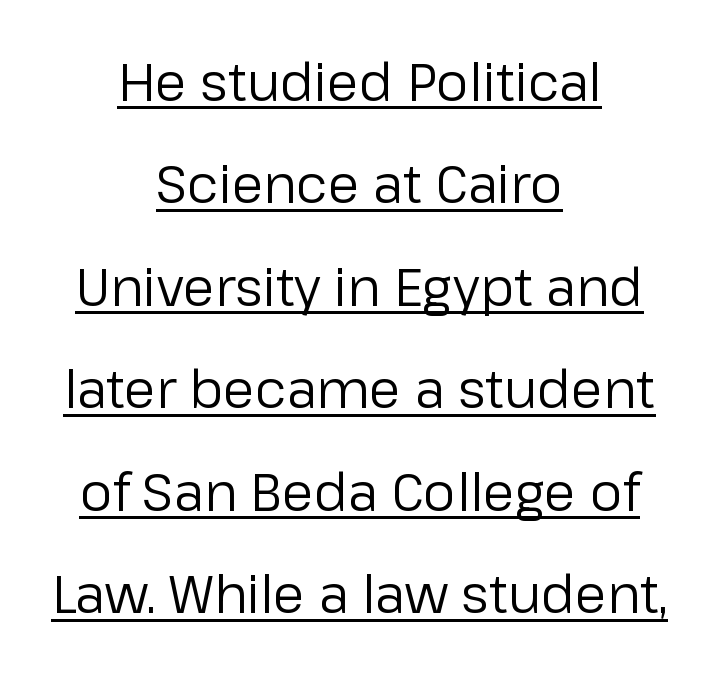
Type style note: lacks serifs. This block would shrink considerably if given ordinary leading; it's expanded now. It's the straight-up-and-down kind of type. A typesetter would call this zero additional tracking.
